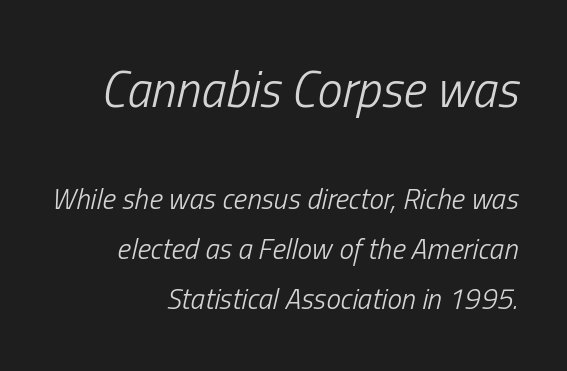
Alignment: flush right. A light-to-regular cut is what we see here. Character size in the leading block exceeds that of the trailing block. Compared with ordinary roman type, these characters are visibly tilted.
